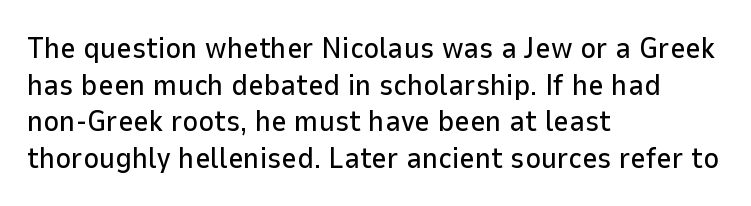
Has an underline been added? It has not. In CSS terms this would be text-align: left. Ascenders rise straight up at ninety degrees. A typesetter would call this proportional, since set widths differ per character.
